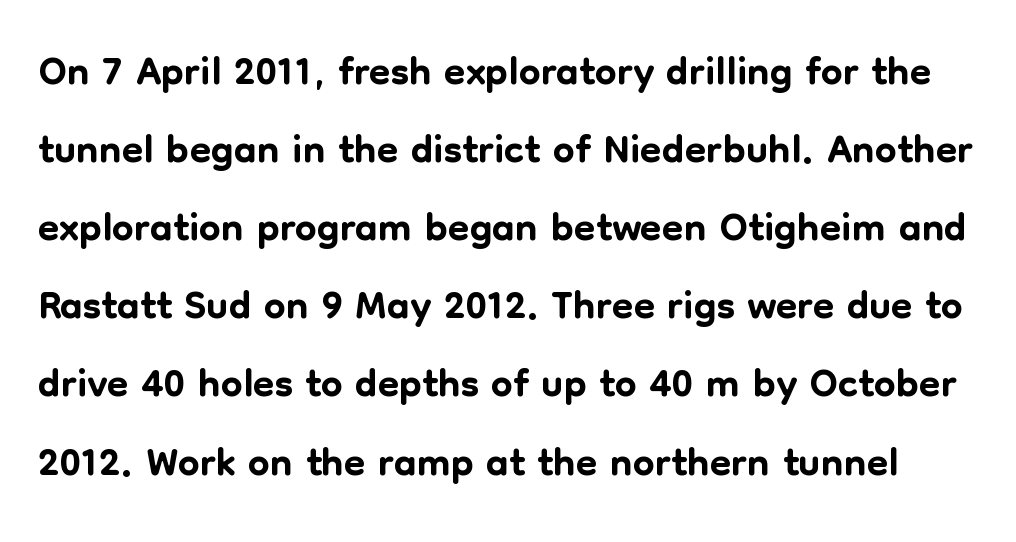
Q: Is the text italic (slanted)? A: No, it is upright.
Q: Is the typeface a serif or a sans-serif typeface? A: Sans-serif.
Q: Is the text underlined? A: No.
Q: Is the spacing between letters normal or unusually wide? A: Normal.
Q: Is the spacing between lines tight, normal or loose? A: Normal.
Q: Width (condensed, normal, or wide)? A: Normal.
Q: Stroke contrast? A: Low.
Q: x-height? A: Medium.
Q: Monospaced? A: No.
